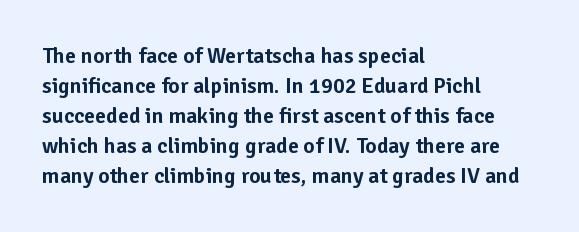
{"italic": "no", "underline": "no", "align": "left", "line_spacing": "normal", "line_spacing_ratio": 1.36, "letter_spacing": "normal", "letter_spacing_em": 0.0, "glyph_px": 22}
